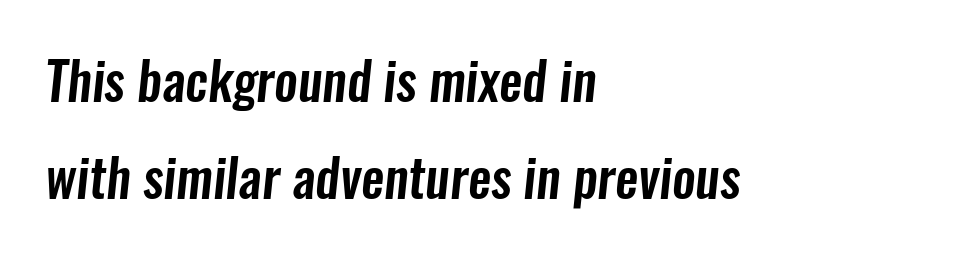
The zone under the glyphs is completely vacant. There is no visible air inserted between adjacent glyphs. The text block is weighted toward the left margin, trailing off unevenly rightward. A typesetter would label this face a sans. A typesetter would call this proportional, since set widths differ per character.
